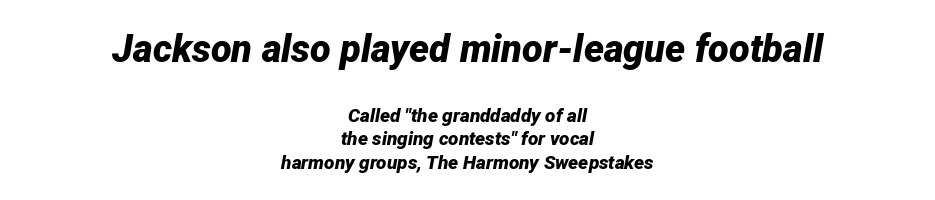
{"italic": "yes", "lean": "right", "slant_degrees": 12, "bold": "yes", "weight": "bold", "width": "normal", "stroke_contrast": "low", "x_height": "medium", "monospaced": "no", "underline": "no", "align": "center", "line_spacing_ratio": 1.24, "letter_spacing": "normal", "letter_spacing_em": 0.0, "larger_block": "first", "size_ratio": 2.0, "glyph_px": 38}
